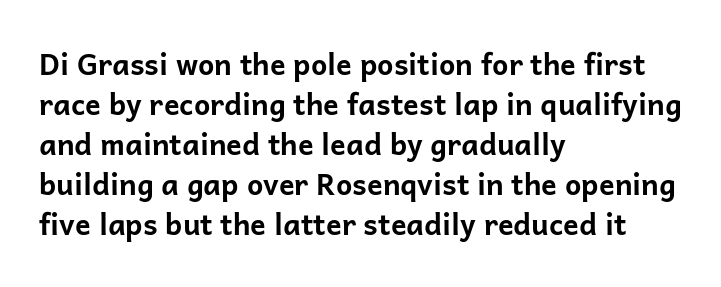
Q: Is the text bold? A: Yes.
Q: Is the text italic (slanted)? A: No, it is upright.
Q: Is the typeface a serif or a sans-serif typeface? A: Sans-serif.
Q: Is the text underlined? A: No.
Q: How is the paragraph aligned? A: Left-aligned.
Q: Is the spacing between letters normal or unusually wide? A: Normal.
Q: Is the spacing between lines tight, normal or loose? A: Normal.
Q: Width (condensed, normal, or wide)? A: Normal.
Q: Stroke contrast? A: Low.
Q: x-height? A: Medium.
Q: Monospaced? A: No.
